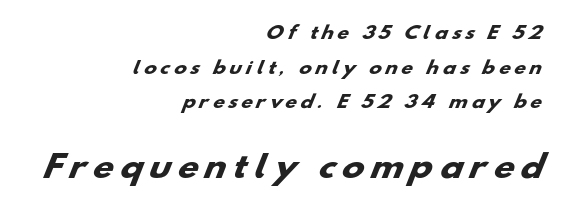
Q: Is the text bold? A: Yes.
Q: Is the typeface a serif or a sans-serif typeface? A: Sans-serif.
Q: Is the text underlined? A: No.
Q: How is the paragraph aligned? A: Right-aligned.
Q: Is the spacing between letters normal or unusually wide? A: Unusually wide.
Q: Is the spacing between lines tight, normal or loose? A: Loose.
Q: Which block of text is set in a larger size, the first (top) or the second (bottom)? A: The second (bottom) one.
Q: Width (condensed, normal, or wide)? A: Wide.
Q: Stroke contrast? A: Low.
Q: x-height? A: Small.
Q: Monospaced? A: No.
